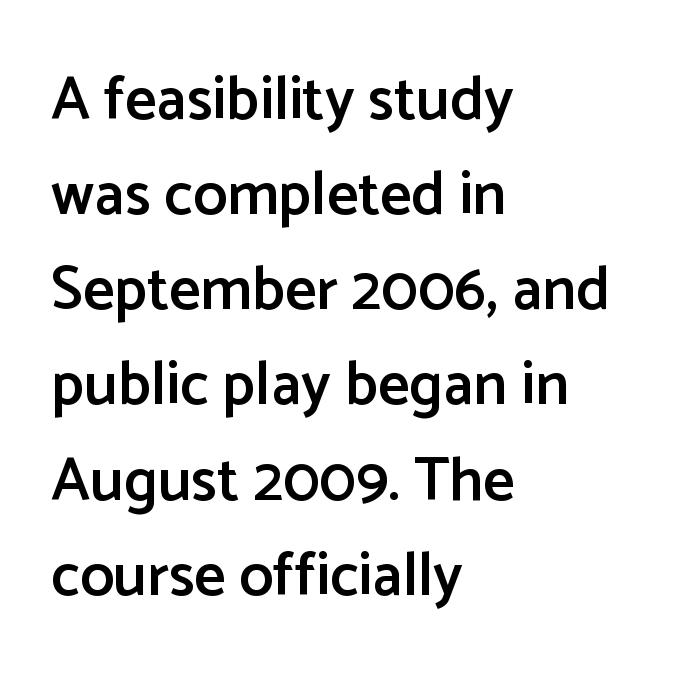
{"serif": "no", "italic": "no", "bold": "semi", "weight": "semibold", "width": "normal", "stroke_contrast": "low", "x_height": "medium", "monospaced": "no", "underline": "no", "align": "left", "line_spacing": "normal", "line_spacing_ratio": 1.56, "letter_spacing": "normal", "letter_spacing_em": 0.0, "glyph_px": 61}
